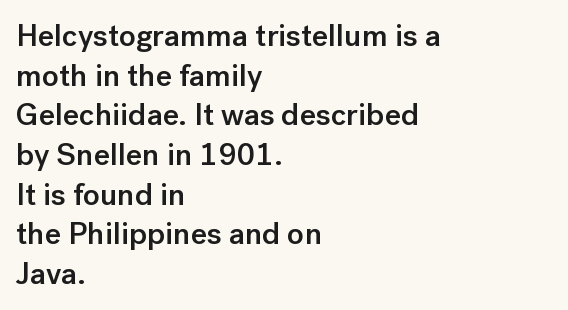
Regarding serifs, this sample does without them. Honestly, the row spacing looks completely unremarkable. You could not count columns in this text — the font is proportionally spaced. Spacing between characters is what you'd get straight out of the box. Line starts are locked; line ends wander.
